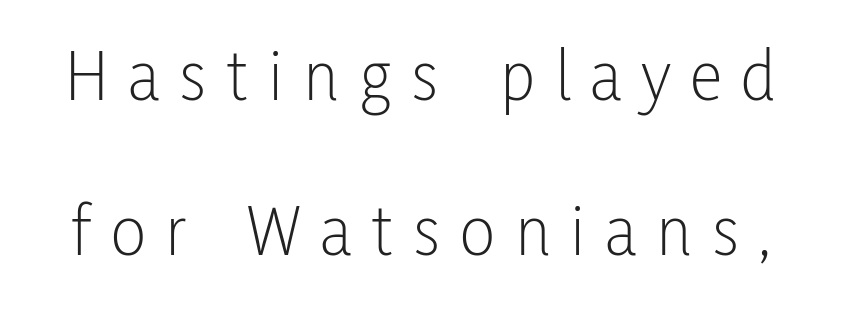
Q: Is the text bold? A: No.
Q: Is the text italic (slanted)? A: No, it is upright.
Q: Is the typeface a serif or a sans-serif typeface? A: Sans-serif.
Q: Is the text underlined? A: No.
Q: Is the spacing between letters normal or unusually wide? A: Unusually wide.
Q: Is the spacing between lines tight, normal or loose? A: Loose.
Q: Width (condensed, normal, or wide)? A: Condensed.
Q: Stroke contrast? A: Low.
Q: x-height? A: Medium.
Q: Monospaced? A: No.
